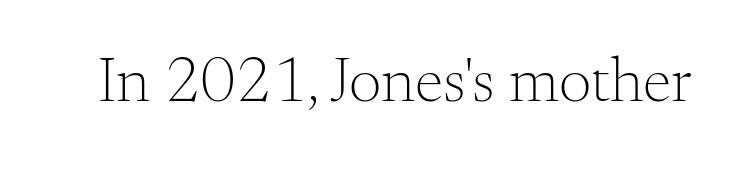
Q: Is the text bold? A: No.
Q: Is the text italic (slanted)? A: No, it is upright.
Q: Is the typeface a serif or a sans-serif typeface? A: Serif.
Q: Is the text underlined? A: No.
Q: Is the spacing between letters normal or unusually wide? A: Normal.
Q: Width (condensed, normal, or wide)? A: Normal.
Q: Stroke contrast? A: Medium.
Q: x-height? A: Small.
Q: Monospaced? A: No.
